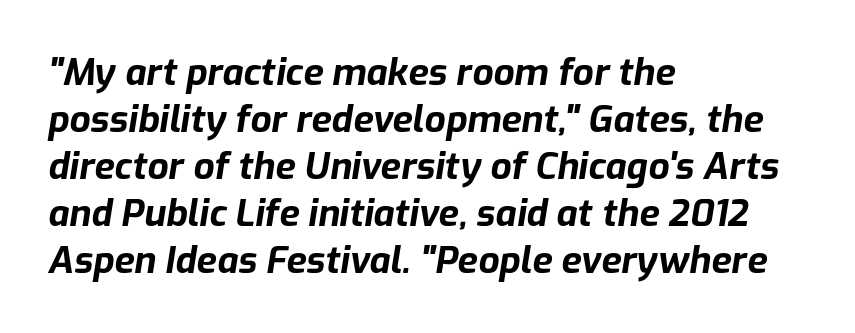
{"italic": "yes", "lean": "right", "slant_degrees": 9, "bold": "yes", "weight": "bold", "width": "normal", "stroke_contrast": "low", "x_height": "medium", "monospaced": "no", "underline": "no", "align": "left", "line_spacing": "normal", "line_spacing_ratio": 1.27, "letter_spacing": "normal", "letter_spacing_em": 0.0, "glyph_px": 37}
